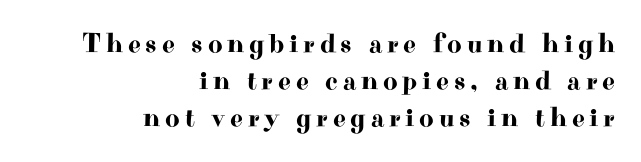
It's the straight-up-and-down kind of type. The space beneath each line is pristine and unruled. Horizontal bands of white between lines are of average thickness. Think of a printed novel: that variable character pitch is what you see here.
